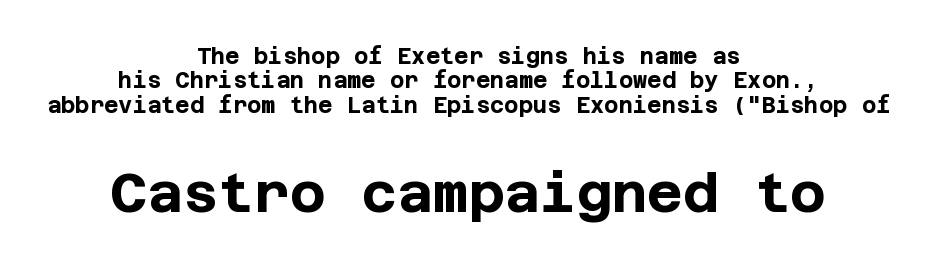
{"serif": "no", "italic": "no", "bold": "yes", "weight": "bold", "width": "normal", "stroke_contrast": "low", "x_height": "large", "underline": "no", "align": "center", "line_spacing": "tight", "line_spacing_ratio": 1.11, "letter_spacing": "normal", "letter_spacing_em": 0.0, "larger_block": "second", "size_ratio": 2.5, "glyph_px": 55}
